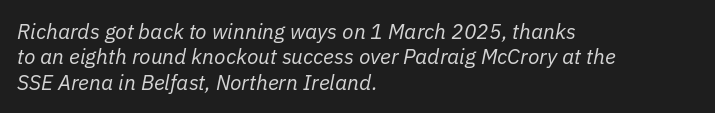
The tracking reads as untouched default to a designer's eye. Line starts are locked; line ends wander. The specimen reads as italic at a glance. Weight class: somewhere from thin through regular. Words float on clear page, feet unadorned.
